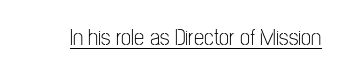
{"italic": "no", "bold": "no", "underline": "yes", "letter_spacing": "normal", "letter_spacing_em": 0.0, "glyph_px": 23}
